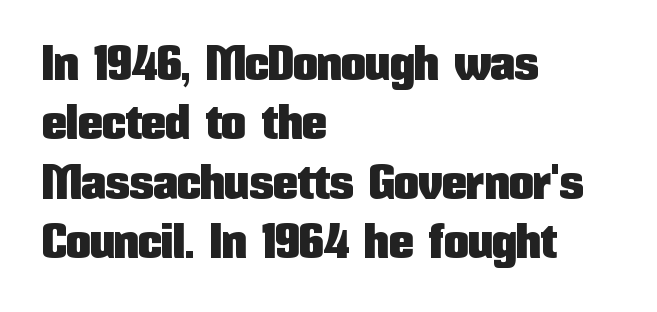
Q: Is the text italic (slanted)? A: No, it is upright.
Q: Is the typeface a serif or a sans-serif typeface? A: Sans-serif.
Q: Is the text underlined? A: No.
Q: How is the paragraph aligned? A: Left-aligned.
Q: Is the spacing between letters normal or unusually wide? A: Normal.
Q: Width (condensed, normal, or wide)? A: Condensed.
Q: Stroke contrast? A: Low.
Q: x-height? A: Medium.
Q: Monospaced? A: No.
